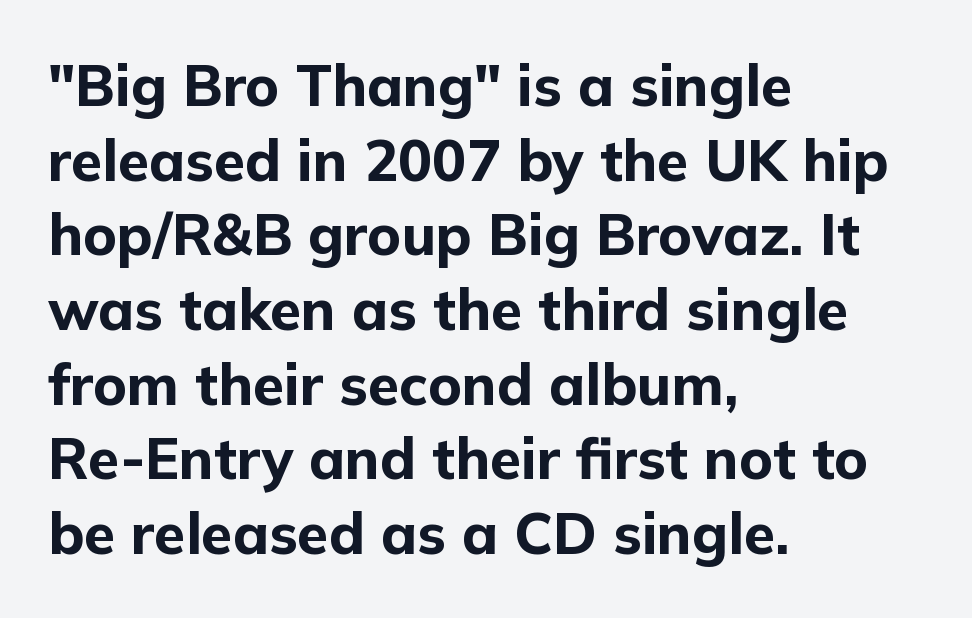
{"serif": "no", "italic": "no", "bold": "yes", "weight": "bold", "width": "normal", "stroke_contrast": "low", "x_height": "medium", "monospaced": "no", "underline": "no", "align": "left", "line_spacing": "normal", "line_spacing_ratio": 1.31, "letter_spacing": "normal", "letter_spacing_em": 0.0, "glyph_px": 57}
